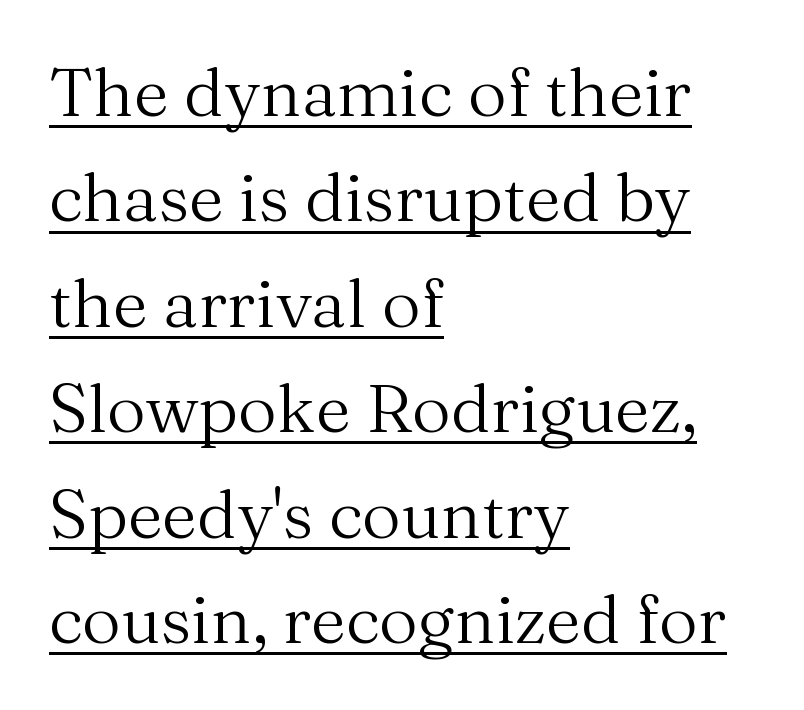
The image shows 68 px regular-weight serif type, upright; set left-aligned, normal line spacing (1.55x), normal letter spacing, underlined; medium stroke contrast and a medium x-height.
